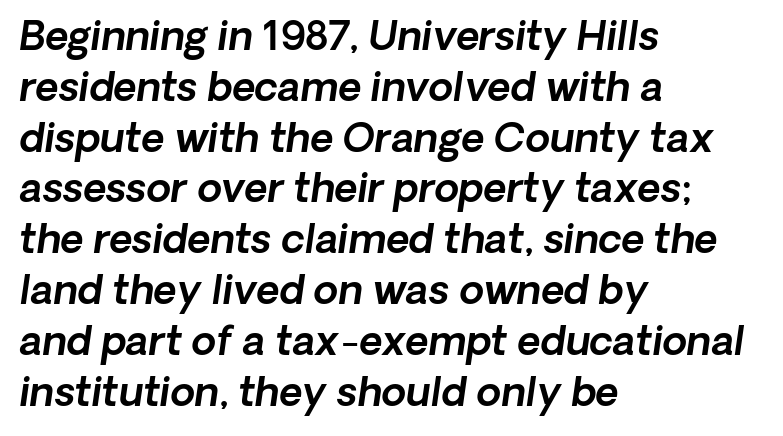
Honestly, the letter spacing is just normal — you wouldn't notice it. Glance below the letters and you will spot only blank space. Whoever set this chose a conventional vertical rhythm. The lines in this sample share a left origin and differ only in where they stop.
